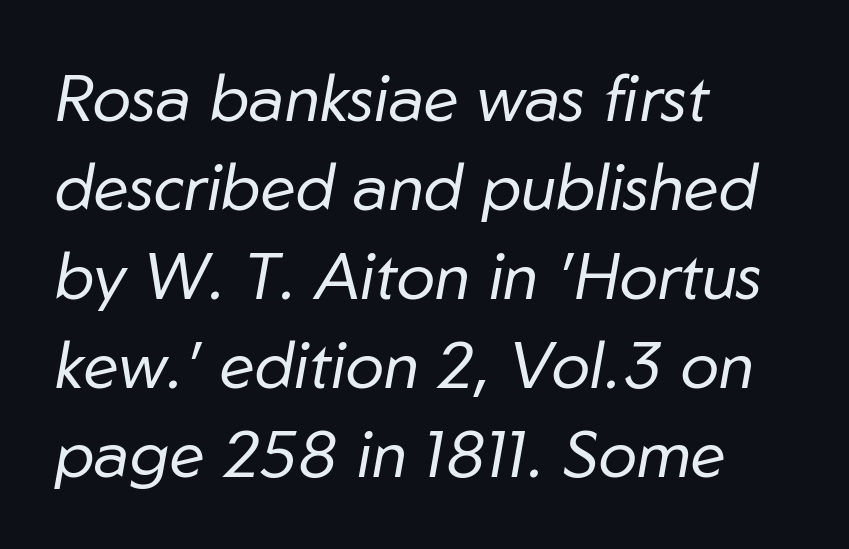
The image shows 65 px regular-weight type, italic (leaning right); set left-aligned, normal line spacing (1.37x), normal letter spacing, not underlined; low stroke contrast and a medium x-height.
